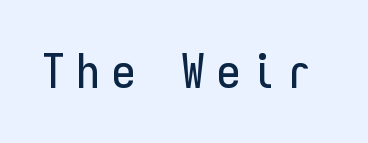
Notice how the stems are strictly vertical — no italics here. The glyphs in this specimen are sans serif. The zone under the glyphs is completely vacant. A typesetter would call this monospace, since all characters share one set width.
